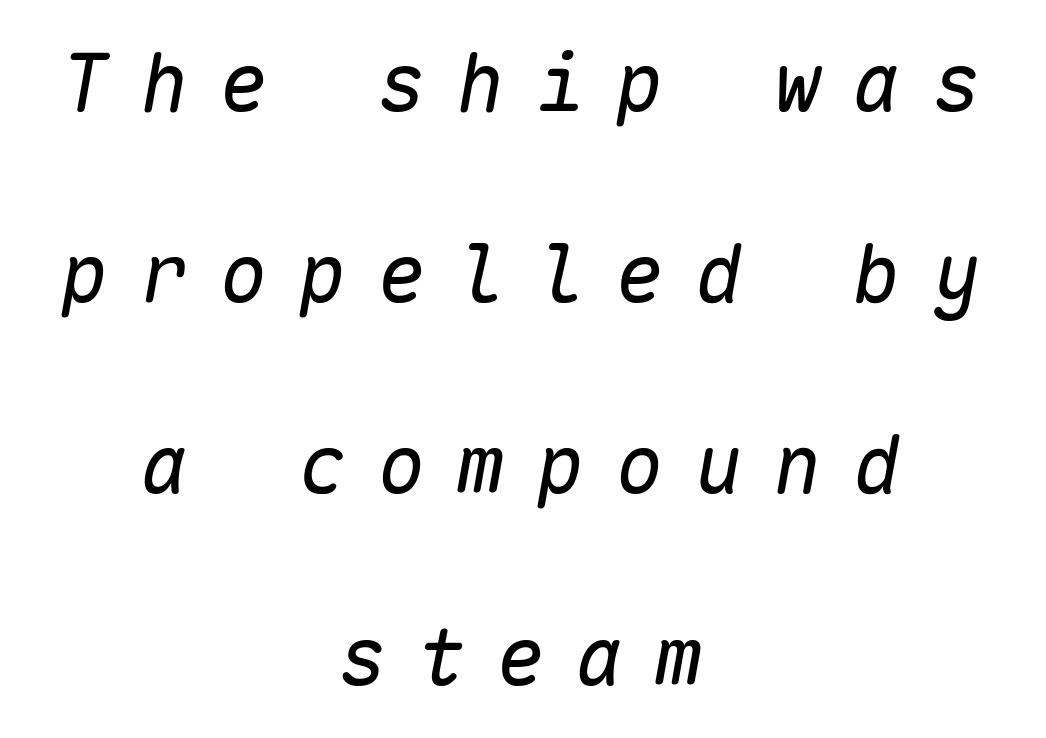
{"italic": "yes", "lean": "right", "slant_degrees": 10, "bold": "no", "weight": "regular", "width": "normal", "stroke_contrast": "low", "x_height": "medium", "monospaced": "yes", "underline": "no", "align": "center", "line_spacing": "loose", "line_spacing_ratio": 2.39, "letter_spacing": "wide", "letter_spacing_em": 0.39, "glyph_px": 80}
